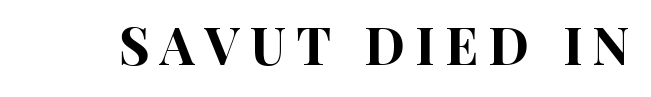
{"serif": "no", "italic": "no", "width": "condensed", "stroke_contrast": "high", "x_height": "large", "monospaced": "no", "underline": "no", "letter_spacing": "wide", "letter_spacing_em": 0.2, "glyph_px": 52}
